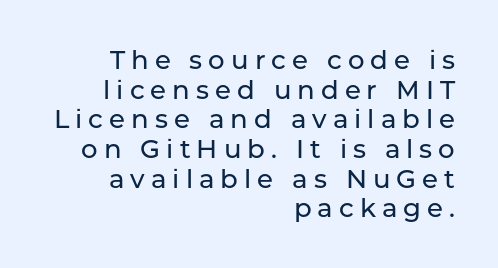
{"italic": "no", "underline": "no", "align": "right", "line_spacing": "tight", "line_spacing_ratio": 1.14, "letter_spacing": "wide", "letter_spacing_em": 0.23, "glyph_px": 26}
